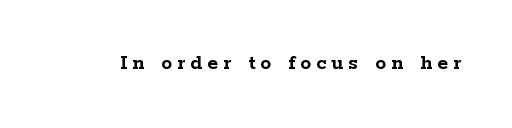
{"italic": "no", "bold": "yes", "underline": "no", "letter_spacing": "wide", "letter_spacing_em": 0.23, "glyph_px": 22}
